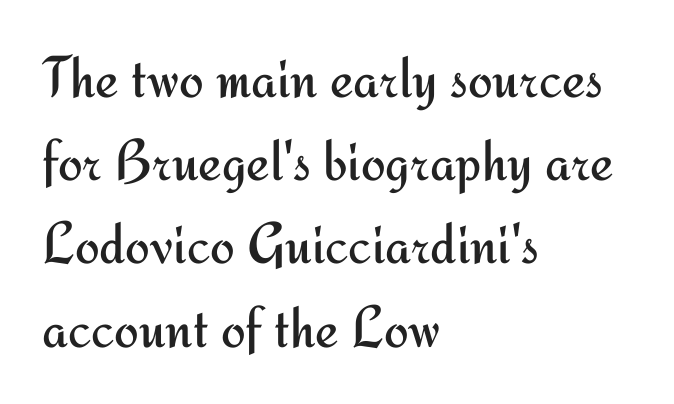
The image shows 59 px regular-weight sans-serif type, upright; set left-aligned, normal line spacing (1.41x), normal letter spacing, not underlined; medium stroke contrast and a small x-height.
